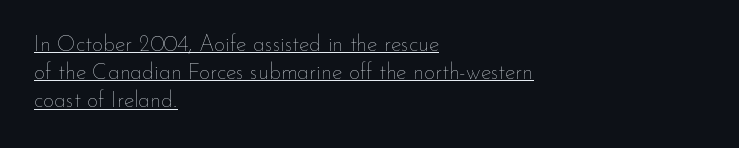
The image shows 22 px text type, upright; set left-aligned, normal line spacing (1.28x), normal letter spacing, underlined.
